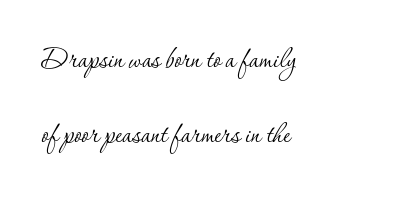
{"serif": "yes", "bold": "no", "weight": "thin", "width": "normal", "stroke_contrast": "low", "x_height": "small", "monospaced": "no", "underline": "no", "align": "left", "line_spacing": "loose", "line_spacing_ratio": 2.22, "letter_spacing": "normal", "letter_spacing_em": 0.0, "glyph_px": 34}
